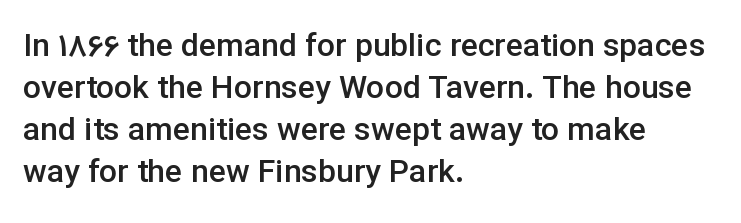
{"serif": "no", "italic": "no", "bold": "semi", "weight": "semibold", "width": "normal", "stroke_contrast": "low", "x_height": "medium", "monospaced": "no", "underline": "no", "align": "left", "line_spacing": "normal", "line_spacing_ratio": 1.31, "letter_spacing": "normal", "letter_spacing_em": 0.0, "glyph_px": 32}
